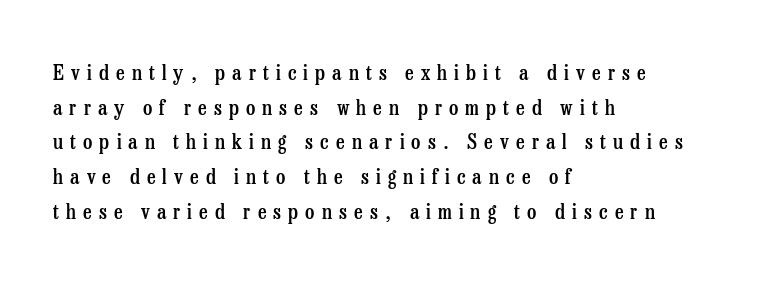
The image shows 21 px text type, upright; set left-aligned, normal line spacing (1.65x), unusually wide letter spacing (+0.34 em), not underlined.
